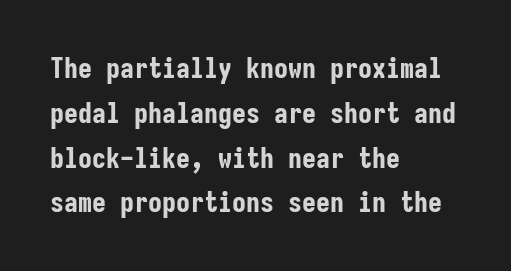
The rendering keeps characters at their native spacing. Lines of text with bare space underneath. Looks like terminal output: every glyph gets an equal slot. The rag falls on the right side of this text block.
